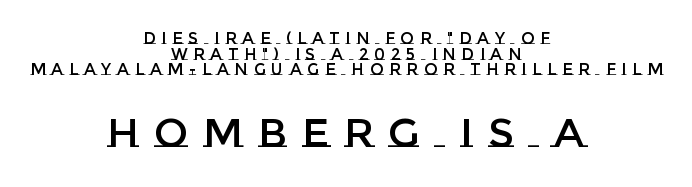
In terms of posture, this sample is upright. The face used here is proportionally spaced, like ordinary book or web type. Each row of text sits above clean, open space. Visually, the bottom section dominates because its glyphs are scaled up. Is the letter spacing exaggerated? Yes — the characters are pushed far apart. Tightly led — the rows are bunched.
